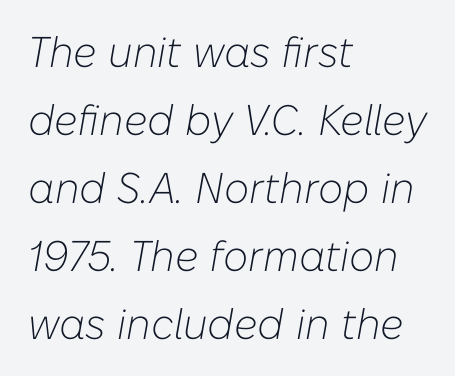
Q: Is the text bold? A: No.
Q: Is the text italic (slanted)? A: Yes, it leans right by about 10 degrees.
Q: Is the text underlined? A: No.
Q: How is the paragraph aligned? A: Left-aligned.
Q: Is the spacing between letters normal or unusually wide? A: Normal.
Q: Is the spacing between lines tight, normal or loose? A: Normal.
Q: Width (condensed, normal, or wide)? A: Normal.
Q: Stroke contrast? A: Low.
Q: x-height? A: Medium.
Q: Monospaced? A: No.
